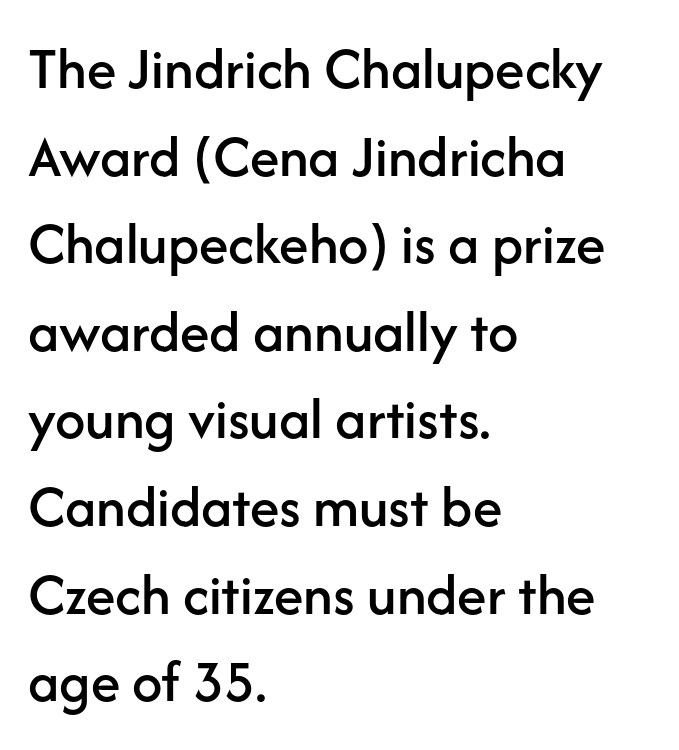
{"serif": "no", "italic": "no", "width": "normal", "stroke_contrast": "low", "x_height": "medium", "monospaced": "no", "underline": "no", "align": "left", "line_spacing": "normal", "line_spacing_ratio": 1.46, "letter_spacing": "normal", "letter_spacing_em": 0.0, "glyph_px": 60}
